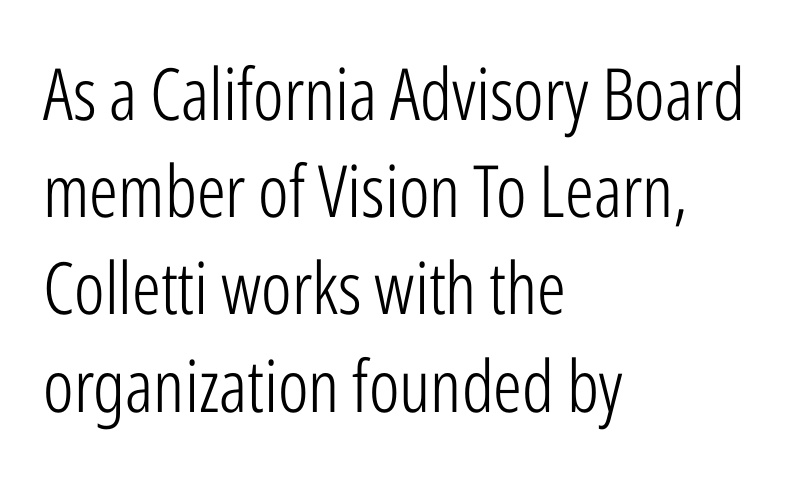
Q: Is the text bold? A: No.
Q: Is the text italic (slanted)? A: No, it is upright.
Q: Is the typeface a serif or a sans-serif typeface? A: Sans-serif.
Q: Is the text underlined? A: No.
Q: How is the paragraph aligned? A: Left-aligned.
Q: Is the spacing between letters normal or unusually wide? A: Normal.
Q: Is the spacing between lines tight, normal or loose? A: Normal.
Q: Width (condensed, normal, or wide)? A: Condensed.
Q: Stroke contrast? A: Low.
Q: x-height? A: Medium.
Q: Monospaced? A: No.
